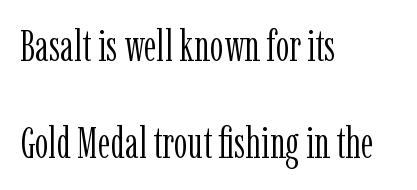
Q: Is the text bold? A: No.
Q: Is the text italic (slanted)? A: No, it is upright.
Q: Is the typeface a serif or a sans-serif typeface? A: Serif.
Q: Is the text underlined? A: No.
Q: How is the paragraph aligned? A: Left-aligned.
Q: Is the spacing between letters normal or unusually wide? A: Normal.
Q: Is the spacing between lines tight, normal or loose? A: Loose.
Q: Width (condensed, normal, or wide)? A: Condensed.
Q: Stroke contrast? A: Low.
Q: x-height? A: Medium.
Q: Monospaced? A: No.
